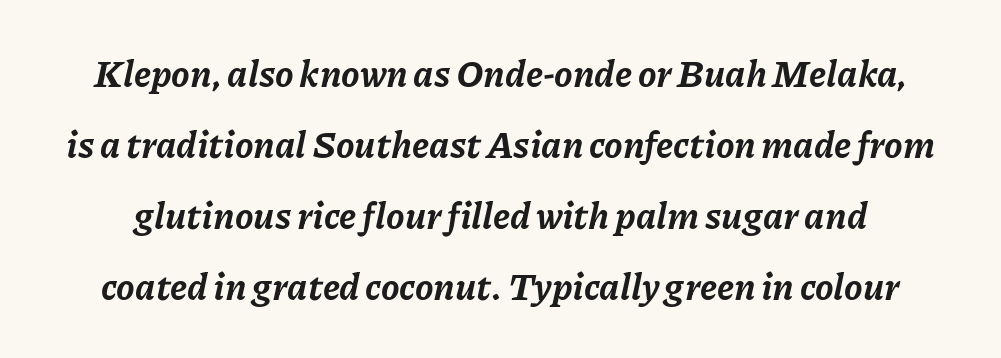
Think of a printed novel: that variable character pitch is what you see here. The line texture is even and compact thanks to regular tracking. Nobody drew a line under any word here. Each new line begins a long way beneath the previous one. Every letter is thick-stroked: bold, no question. The font's italic variant was chosen for this text.
